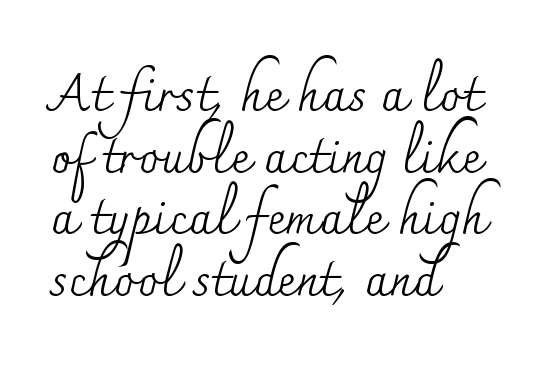
Each letter keeps its own natural width here, so spacing adapts to shape. Horizontal alignment here is leftward, the default for most running prose. The space beneath each line is pristine and unruled. Compared with a typical body face, this is equally light or lighter still. Tracking value appears to be zero — textbook default spacing.
